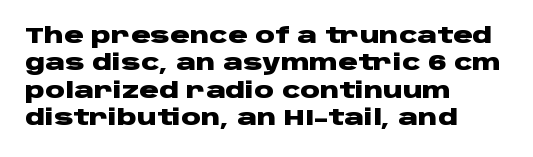
The image shows 22 px bold type, upright; set left-aligned, normal line spacing (1.25x), normal letter spacing, not underlined.
